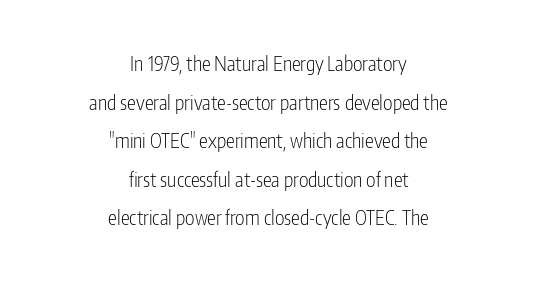
Q: Is the text bold? A: No.
Q: Is the text italic (slanted)? A: No, it is upright.
Q: Is the text underlined? A: No.
Q: How is the paragraph aligned? A: Centered.
Q: Is the spacing between letters normal or unusually wide? A: Normal.
Q: Is the spacing between lines tight, normal or loose? A: Loose.
